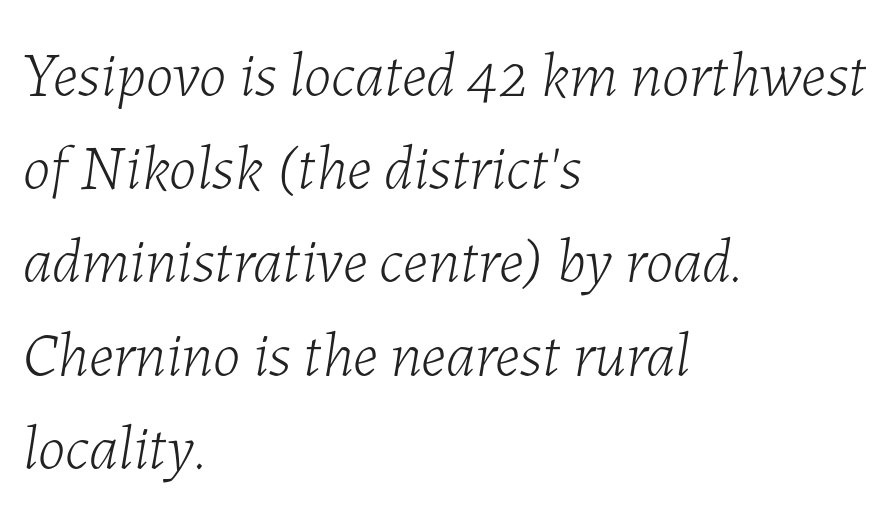
Q: Is the text bold? A: No.
Q: Is the text italic (slanted)? A: Yes, it leans right by about 7 degrees.
Q: Is the text underlined? A: No.
Q: How is the paragraph aligned? A: Left-aligned.
Q: Is the spacing between letters normal or unusually wide? A: Normal.
Q: Is the spacing between lines tight, normal or loose? A: Normal.
Q: Width (condensed, normal, or wide)? A: Normal.
Q: Stroke contrast? A: Low.
Q: x-height? A: Medium.
Q: Monospaced? A: No.
